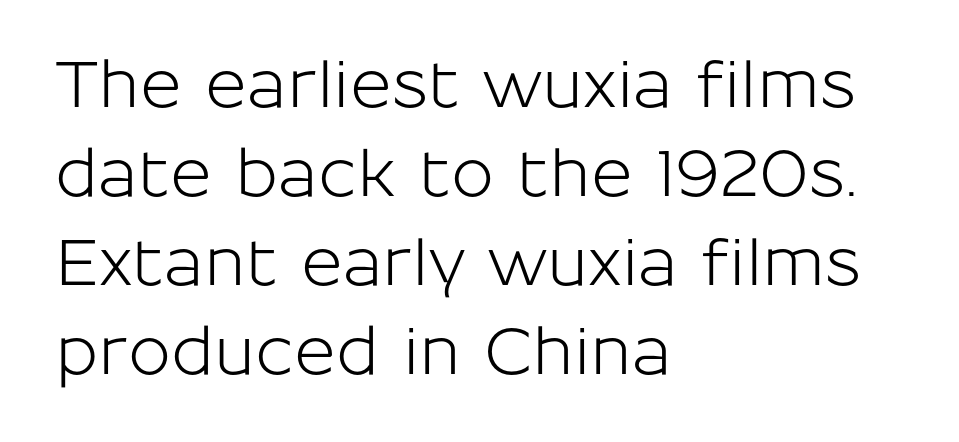
{"serif": "no", "italic": "no", "width": "normal", "stroke_contrast": "low", "x_height": "medium", "monospaced": "no", "underline": "no", "align": "left", "line_spacing": "normal", "line_spacing_ratio": 1.39, "letter_spacing": "normal", "letter_spacing_em": 0.0, "glyph_px": 64}
